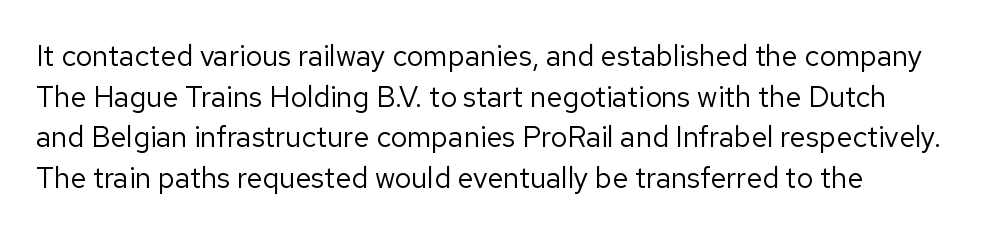
The image shows 29 px regular-weight sans-serif type, upright; set normal line spacing (1.4x), normal letter spacing, not underlined; low stroke contrast and a medium x-height.
